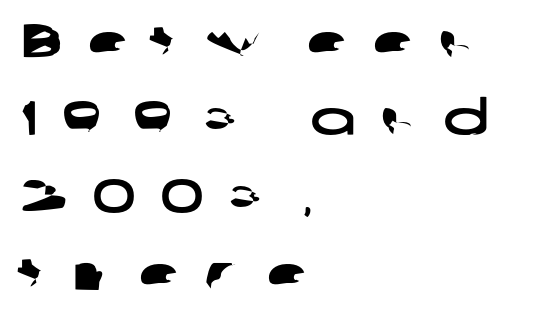
{"serif": "no", "width": "wide", "stroke_contrast": "low", "x_height": "medium", "monospaced": "no", "underline": "no", "align": "left", "line_spacing": "normal", "line_spacing_ratio": 1.61, "letter_spacing": "wide", "letter_spacing_em": 0.5, "glyph_px": 48}
